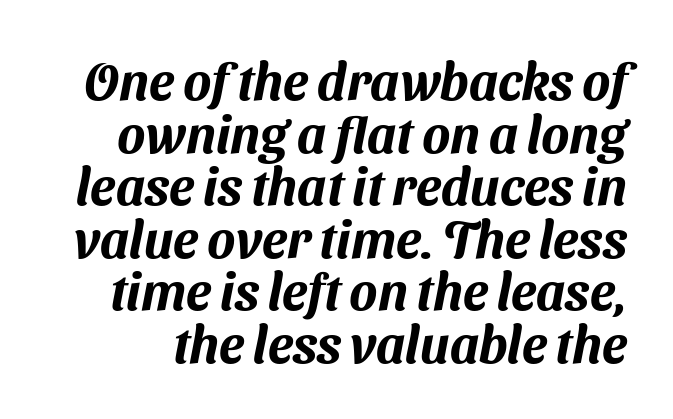
The image shows 52 px sans-serif type; set tight line spacing (1.01x), normal letter spacing, not underlined; medium stroke contrast and a medium x-height.
